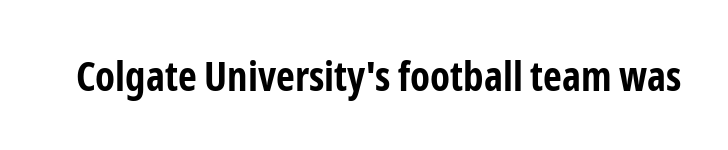
This rendering leaves character spacing at its baseline value. In terms of posture, this sample is upright. Grotesque or geometric, the face here clearly has no serifs. Heavy-handed strokes throughout: this text is bold. Think of a printed novel: that variable character pitch is what you see here. This rendering features lettering with no underline.
